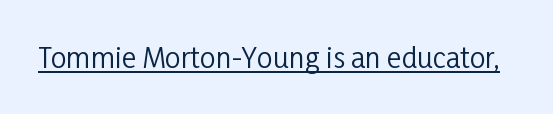
Characters follow at the spacing the type designer built in. The letters look calm and open, with moderate or lighter stems. Every word sits above its own underline. This sample has the flowing, uneven cadence of proportional lettering. Check where the strokes stop: nothing finishes them off — pure sans.
